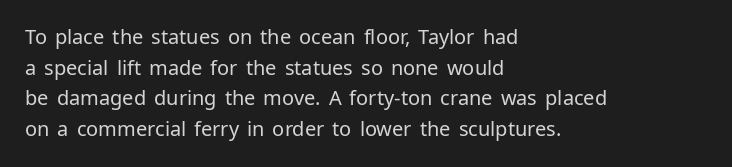
The image shows 20 px text type, upright; set left-aligned, normal line spacing (1.53x), normal letter spacing, not underlined.
